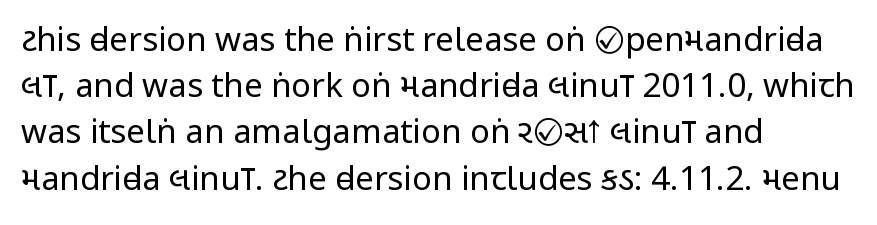
Vertically, the passage feels balanced, rows spaced as you'd expect. The rendering anchors every line to the left-hand side. The gaps between neighbouring characters are ordinary and unremarkable. Beneath every word, the page is bare.
